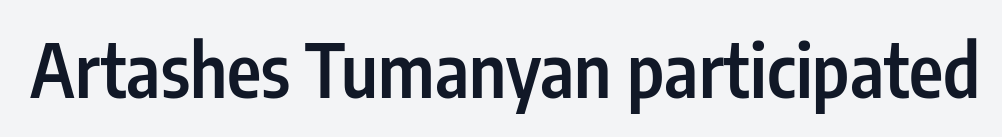
The face used here is proportionally spaced, like ordinary book or web type. The gap between lines stays unmarked. Is there any slant? The stems are plumb. I'd call this a sans setting — the letters go barefoot.
